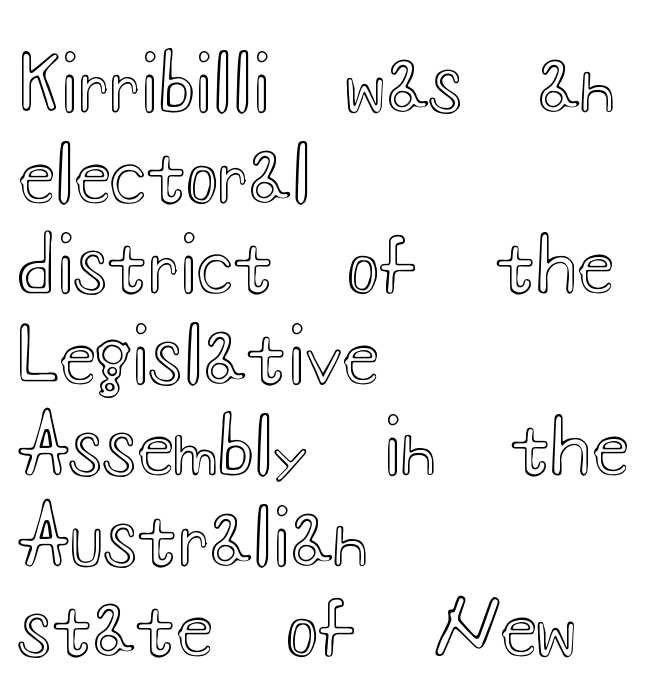
Q: Is the text italic (slanted)? A: No, it is upright.
Q: Is the text underlined? A: No.
Q: How is the paragraph aligned? A: Left-aligned.
Q: Is the spacing between letters normal or unusually wide? A: Normal.
Q: Width (condensed, normal, or wide)? A: Wide.
Q: x-height? A: Small.
Q: Monospaced? A: No.
